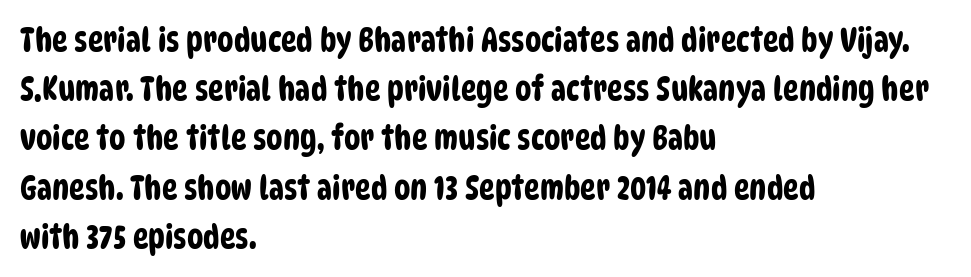
The image shows 33 px condensed sans-serif type; set left-aligned, normal line spacing (1.49x), normal letter spacing, not underlined; low stroke contrast and a large x-height.
